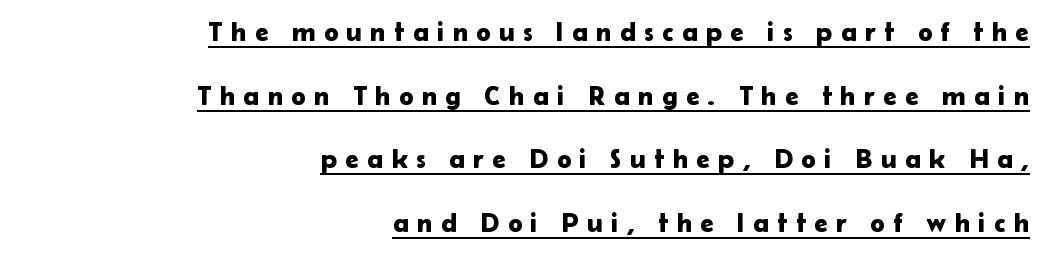
Q: Is the text italic (slanted)? A: No, it is upright.
Q: Is the text underlined? A: Yes.
Q: How is the paragraph aligned? A: Right-aligned.
Q: Is the spacing between letters normal or unusually wide? A: Unusually wide.
Q: Is the spacing between lines tight, normal or loose? A: Loose.
